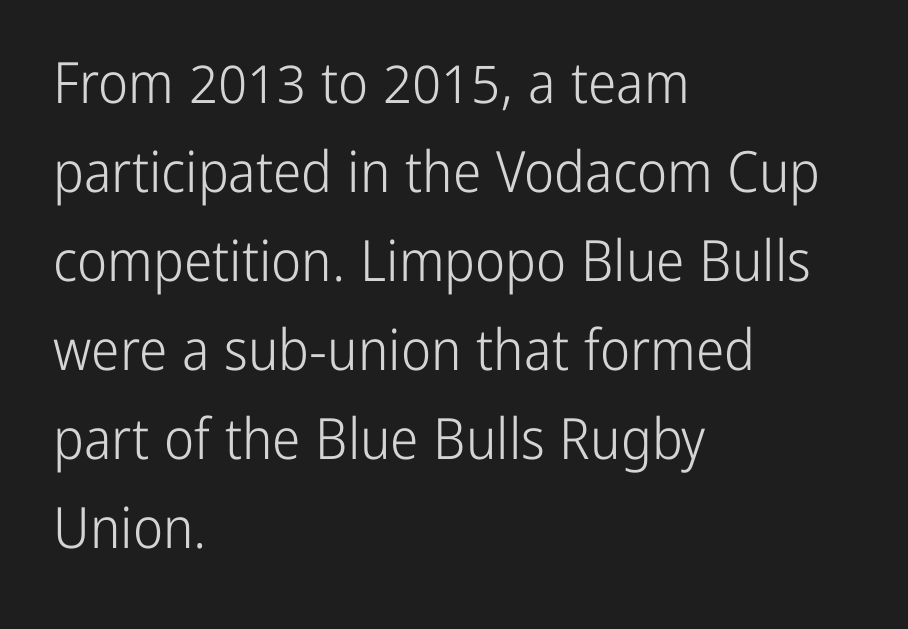
{"serif": "no", "italic": "no", "bold": "no", "weight": "light", "width": "condensed", "stroke_contrast": "low", "x_height": "medium", "monospaced": "no", "underline": "no", "align": "left", "line_spacing": "normal", "line_spacing_ratio": 1.56, "letter_spacing": "normal", "letter_spacing_em": 0.0, "glyph_px": 57}
